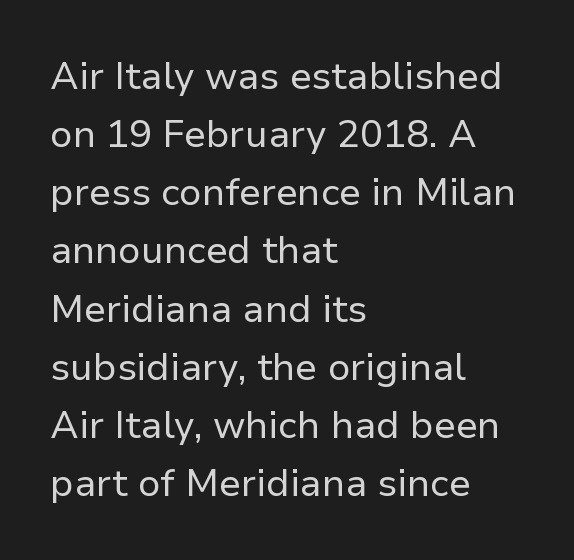
The image shows 38 px regular-weight sans-serif type, upright; set left-aligned, normal line spacing (1.53x), normal letter spacing, not underlined; low stroke contrast and a medium x-height.
